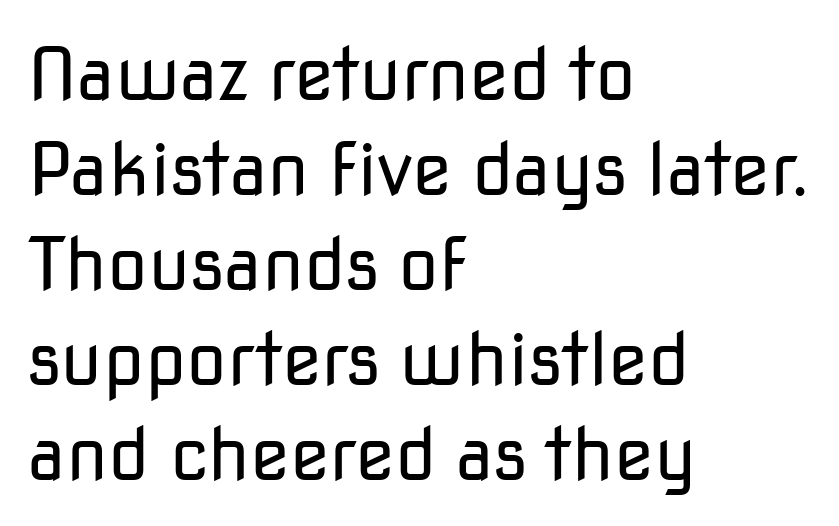
Heaviness? Minimal to ordinary, like unemphasized prose. Short note: letters normally spaced. Proportional: the letters do not fall into vertical columns. Are there feet on the stems? There aren't — it's a sans. Line beginnings align vertically; line endings do not.
